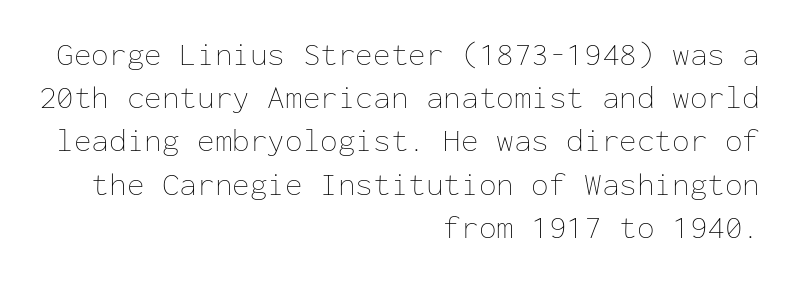
Q: Is the text bold? A: No.
Q: Is the text italic (slanted)? A: No, it is upright.
Q: Is the text underlined? A: No.
Q: How is the paragraph aligned? A: Right-aligned.
Q: Is the spacing between letters normal or unusually wide? A: Normal.
Q: Is the spacing between lines tight, normal or loose? A: Normal.
Q: Width (condensed, normal, or wide)? A: Normal.
Q: Stroke contrast? A: Low.
Q: x-height? A: Medium.
Q: Monospaced? A: Yes.
